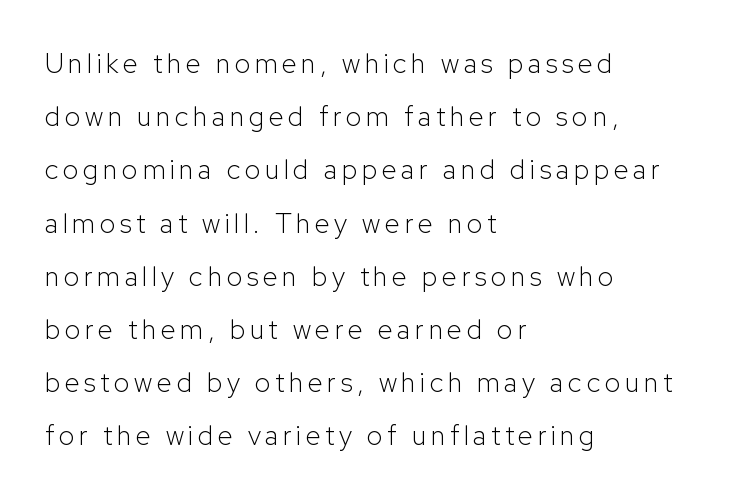
{"italic": "no", "bold": "no", "underline": "no", "align": "left", "line_spacing": "loose", "line_spacing_ratio": 1.97, "glyph_px": 27}
